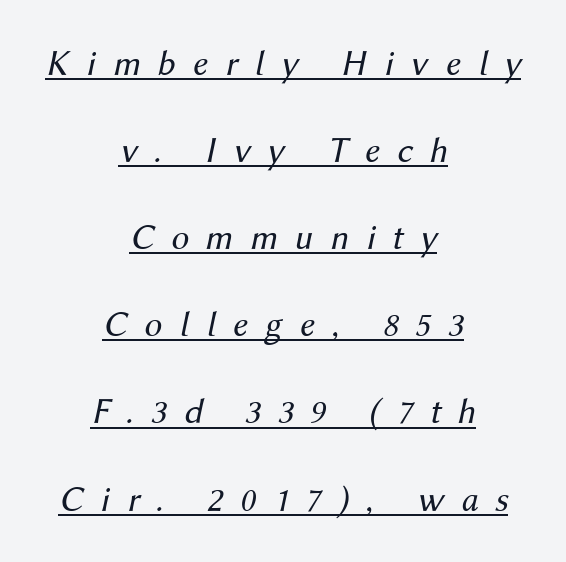
The image shows 36 px regular-weight type, italic (leaning right); set centered, loose line spacing (2.42x), unusually wide letter spacing (+0.47 em), underlined; medium stroke contrast and a medium x-height.
